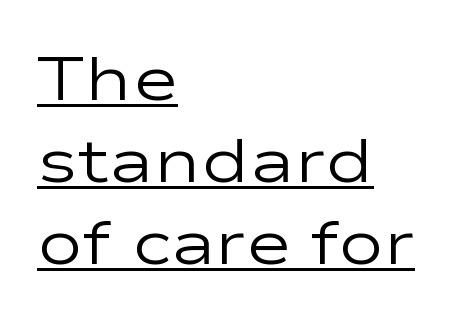
Q: Is the text bold? A: No.
Q: Is the text italic (slanted)? A: No, it is upright.
Q: Is the typeface a serif or a sans-serif typeface? A: Sans-serif.
Q: Is the text underlined? A: Yes.
Q: How is the paragraph aligned? A: Left-aligned.
Q: Is the spacing between letters normal or unusually wide? A: Normal.
Q: Is the spacing between lines tight, normal or loose? A: Normal.
Q: Width (condensed, normal, or wide)? A: Wide.
Q: Stroke contrast? A: Low.
Q: x-height? A: Medium.
Q: Monospaced? A: No.
